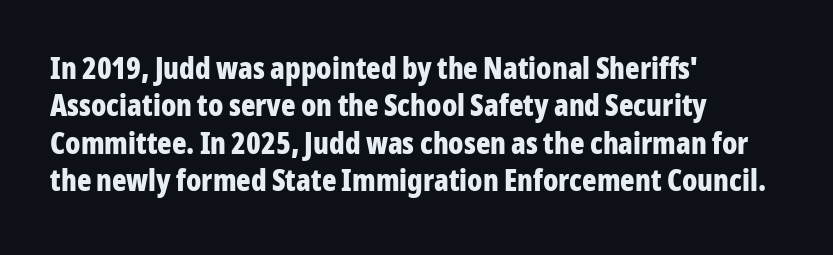
The image shows 30 px bold, condensed sans-serif type, upright; set left-aligned, normal line spacing (1.25x), normal letter spacing, not underlined; low stroke contrast and a medium x-height.
